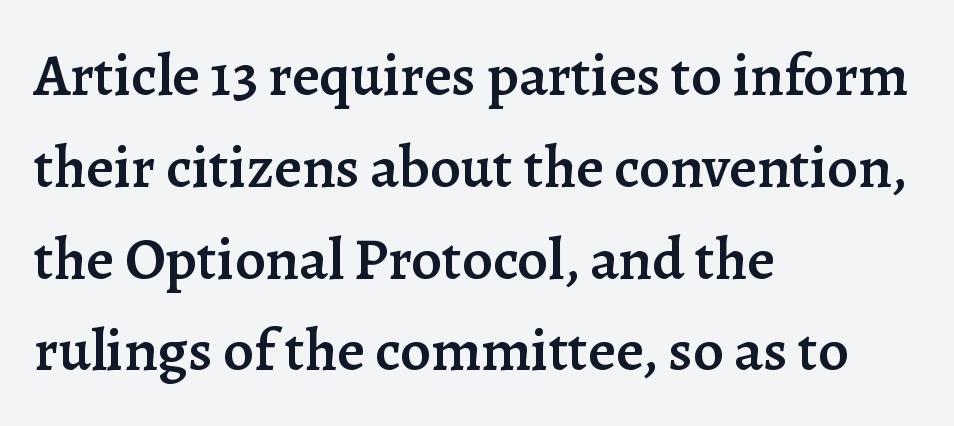
The image shows 60 px semibold serif type, upright; set left-aligned, normal line spacing (1.53x), normal letter spacing, not underlined; low stroke contrast and a medium x-height.
